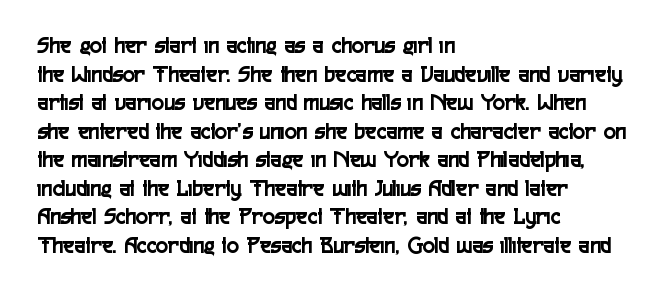
The image shows 23 px text type, upright; set left-aligned, line spacing 1.24x, normal letter spacing, not underlined.
